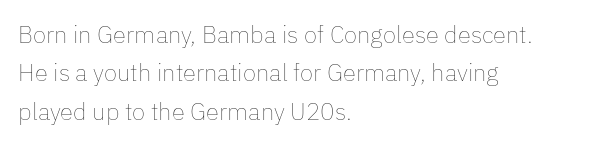
{"italic": "no", "bold": "no", "underline": "no", "align": "left", "line_spacing": "normal", "line_spacing_ratio": 1.6, "letter_spacing": "normal", "letter_spacing_em": 0.0, "glyph_px": 24}
